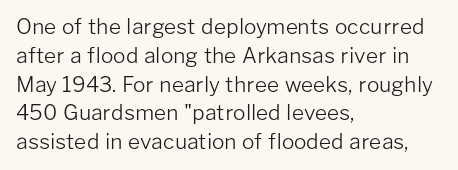
Each new line begins a customary step beneath the previous one. Stems here are at most as thick as an everyday book face. Words appear dense and cohesive because spacing is normal. Descenders hang freely into open space. The axis of the letterforms is exactly vertical.
